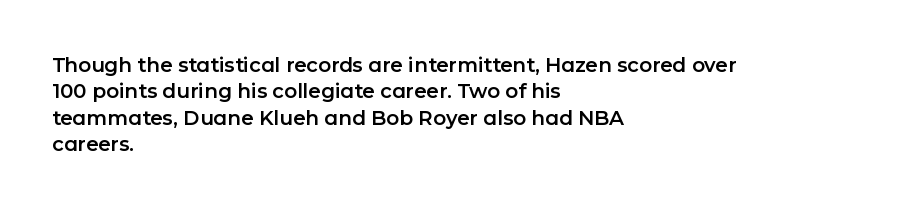
Q: Is the text italic (slanted)? A: No, it is upright.
Q: Is the text underlined? A: No.
Q: How is the paragraph aligned? A: Left-aligned.
Q: Is the spacing between letters normal or unusually wide? A: Normal.
Q: Is the spacing between lines tight, normal or loose? A: Normal.
